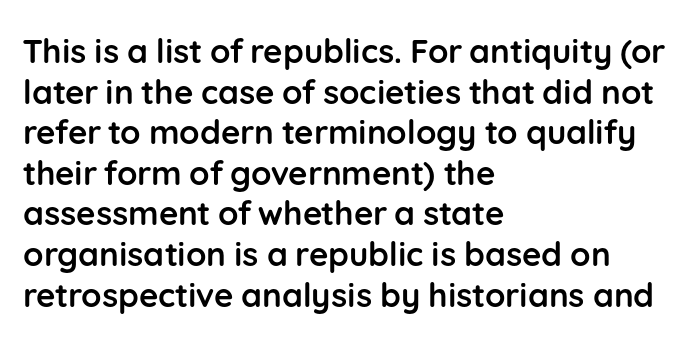
{"serif": "no", "italic": "no", "bold": "yes", "weight": "semibold", "width": "normal", "stroke_contrast": "low", "x_height": "medium", "monospaced": "no", "underline": "no", "align": "left", "line_spacing_ratio": 1.23, "letter_spacing": "normal", "letter_spacing_em": 0.0, "glyph_px": 33}
